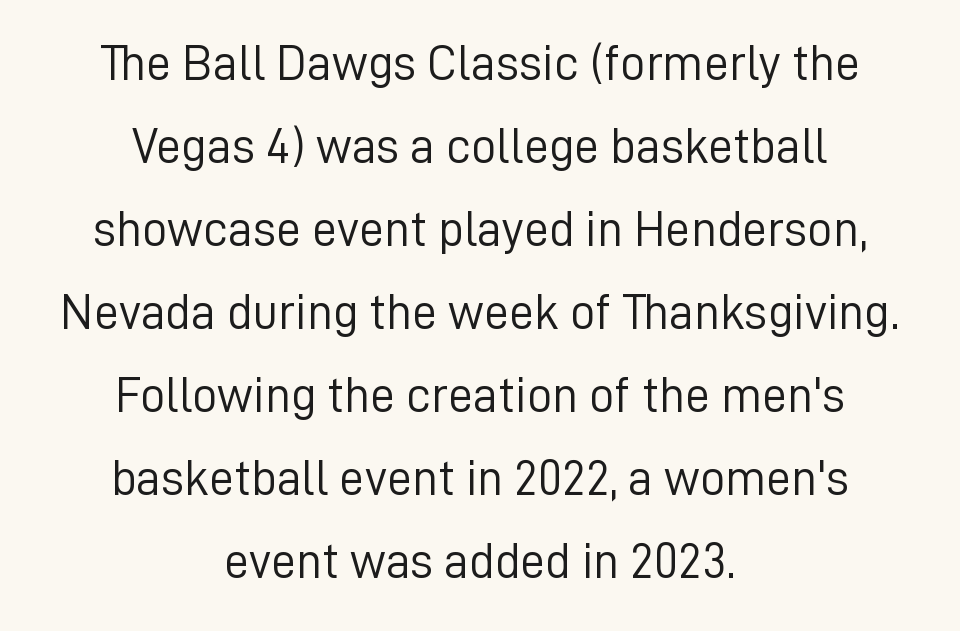
This sample uses plain, unmodified letter spacing. Reading down the block, each line starts at a different indent, mirrored at its end. Unbolded letterforms with no extra heft. The face used here is a sans, in the tradition of grotesques and geometrics.
